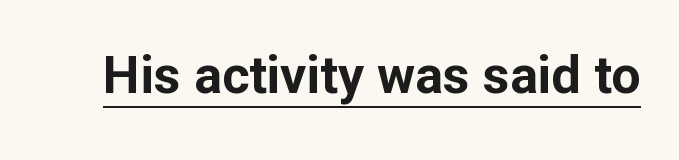
Q: Is the text bold? A: Yes.
Q: Is the text italic (slanted)? A: No, it is upright.
Q: Is the typeface a serif or a sans-serif typeface? A: Sans-serif.
Q: Is the text underlined? A: Yes.
Q: Is the spacing between letters normal or unusually wide? A: Normal.
Q: Width (condensed, normal, or wide)? A: Normal.
Q: Stroke contrast? A: Low.
Q: x-height? A: Medium.
Q: Monospaced? A: No.
